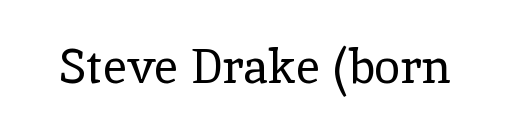
The image shows 47 px regular-weight serif type, upright; set normal letter spacing, not underlined; a medium x-height.
